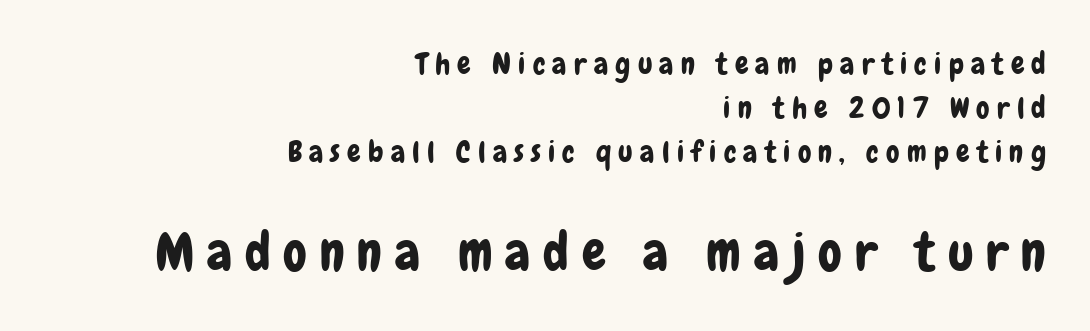
{"serif": "no", "italic": "no", "width": "condensed", "stroke_contrast": "low", "x_height": "medium", "monospaced": "no", "underline": "no", "align": "right", "line_spacing": "normal", "line_spacing_ratio": 1.46, "letter_spacing": "wide", "letter_spacing_em": 0.24, "larger_block": "second", "size_ratio": 1.77, "glyph_px": 53}
